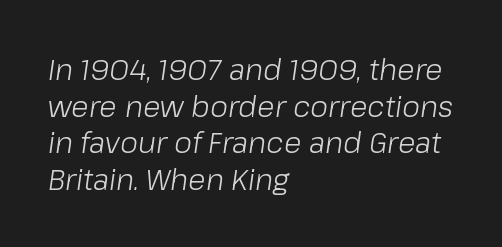
Do the characters align in a grid? No, the font is proportional. Is this a heavy cut? Hardly; it is regular or lighter. Nothing unusual about the tracking: characters are spaced as the font intends. Teacher's note: observe the even left margin — that is flush-left alignment.
